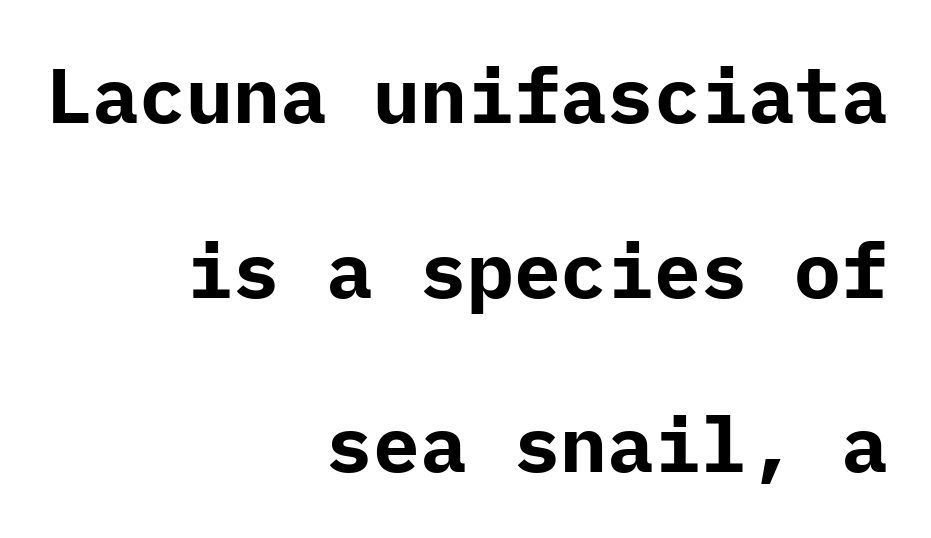
Words float on clear page, feet unadorned. Notice how the passage keeps a crisp vertical edge on the right only. The typesetting leans heavy: a genuine bold. The letters sit at their default tracking, neither squeezed nor spread.
